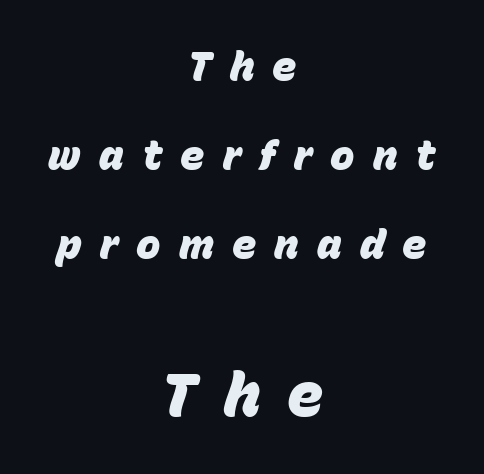
Q: Is the text bold? A: Yes.
Q: Is the text italic (slanted)? A: Yes, it leans right by about 15 degrees.
Q: Is the text underlined? A: No.
Q: How is the paragraph aligned? A: Centered.
Q: Is the spacing between letters normal or unusually wide? A: Unusually wide.
Q: Is the spacing between lines tight, normal or loose? A: Loose.
Q: Which block of text is set in a larger size, the first (top) or the second (bottom)? A: The second (bottom) one.
Q: Width (condensed, normal, or wide)? A: Normal.
Q: Stroke contrast? A: Low.
Q: x-height? A: Large.
Q: Monospaced? A: No.
